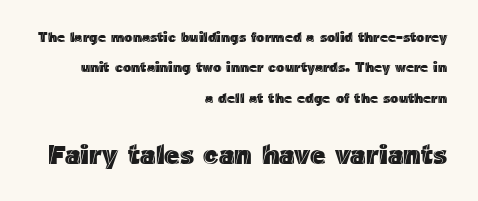
The image shows 27 px text type, upright; set right-aligned, loose line spacing (2.17x), normal letter spacing, not underlined; the second (bottom) block is 1.93x larger.
